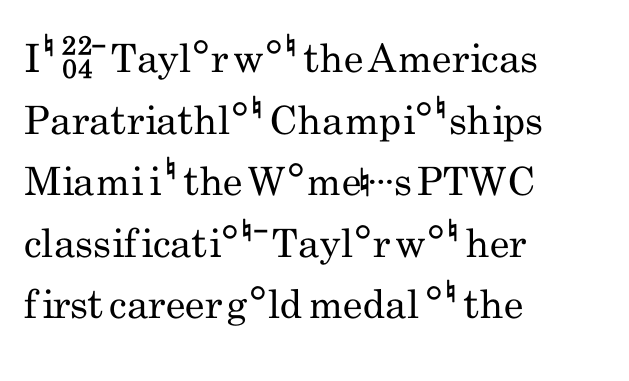
Q: Is the text bold? A: No.
Q: Is the text italic (slanted)? A: No, it is upright.
Q: Is the typeface a serif or a sans-serif typeface? A: Sans-serif.
Q: Is the text underlined? A: No.
Q: How is the paragraph aligned? A: Left-aligned.
Q: Is the spacing between letters normal or unusually wide? A: Normal.
Q: Is the spacing between lines tight, normal or loose? A: Normal.
Q: Width (condensed, normal, or wide)? A: Condensed.
Q: Stroke contrast? A: Low.
Q: x-height? A: Small.
Q: Monospaced? A: No.
